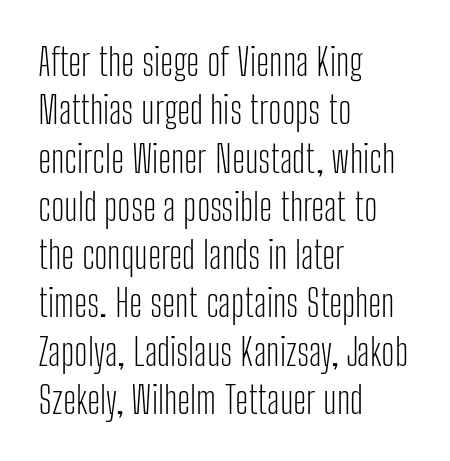
The image shows 38 px light, condensed sans-serif type, upright; set left-aligned, normal line spacing (1.27x), normal letter spacing, not underlined; low stroke contrast and a medium x-height.
